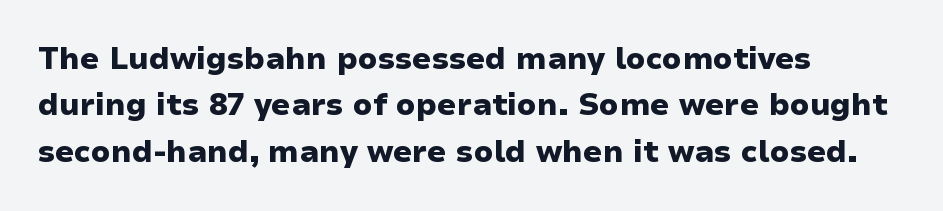
{"serif": "no", "italic": "no", "bold": "yes", "weight": "heavy", "width": "wide", "stroke_contrast": "low", "x_height": "medium", "monospaced": "no", "underline": "no", "align": "left", "line_spacing": "normal", "line_spacing_ratio": 1.55, "letter_spacing": "normal", "letter_spacing_em": 0.0, "glyph_px": 30}
